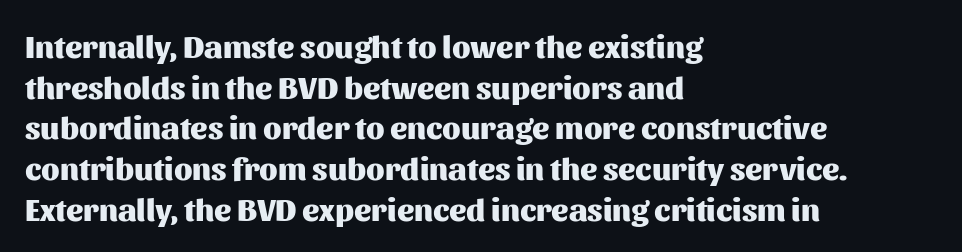
Q: Is the text bold? A: Yes.
Q: Is the text italic (slanted)? A: No, it is upright.
Q: Is the typeface a serif or a sans-serif typeface? A: Sans-serif.
Q: Is the text underlined? A: No.
Q: How is the paragraph aligned? A: Left-aligned.
Q: Is the spacing between letters normal or unusually wide? A: Normal.
Q: Is the spacing between lines tight, normal or loose? A: Normal.
Q: Width (condensed, normal, or wide)? A: Normal.
Q: Stroke contrast? A: Medium.
Q: x-height? A: Medium.
Q: Monospaced? A: No.
